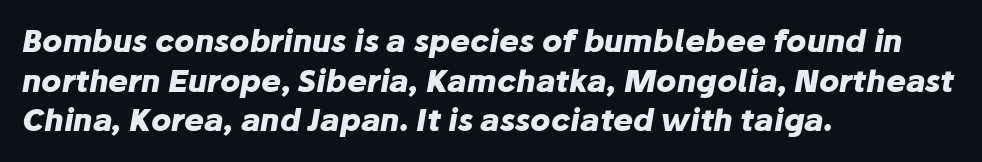
Q: Is the text bold? A: Yes.
Q: Is the text italic (slanted)? A: Yes, it leans right by about 10 degrees.
Q: Is the text underlined? A: No.
Q: How is the paragraph aligned? A: Left-aligned.
Q: Is the spacing between letters normal or unusually wide? A: Normal.
Q: Is the spacing between lines tight, normal or loose? A: Normal.
Q: Width (condensed, normal, or wide)? A: Normal.
Q: Stroke contrast? A: Low.
Q: x-height? A: Medium.
Q: Monospaced? A: No.
